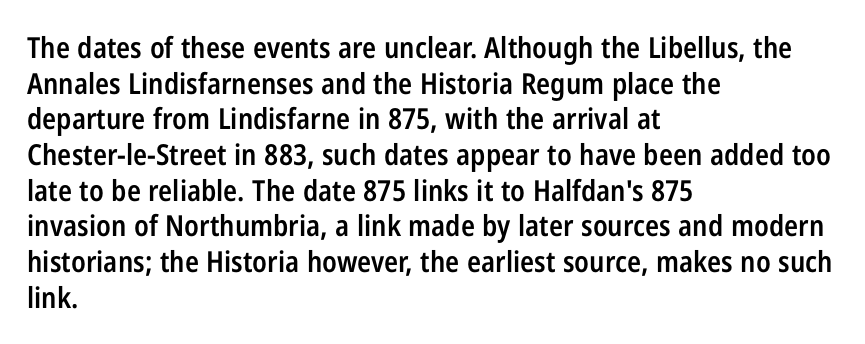
{"serif": "no", "italic": "no", "bold": "semi", "weight": "semibold", "width": "condensed", "stroke_contrast": "low", "x_height": "medium", "monospaced": "no", "underline": "no", "align": "left", "line_spacing_ratio": 1.23, "letter_spacing": "normal", "letter_spacing_em": 0.0, "glyph_px": 29}
